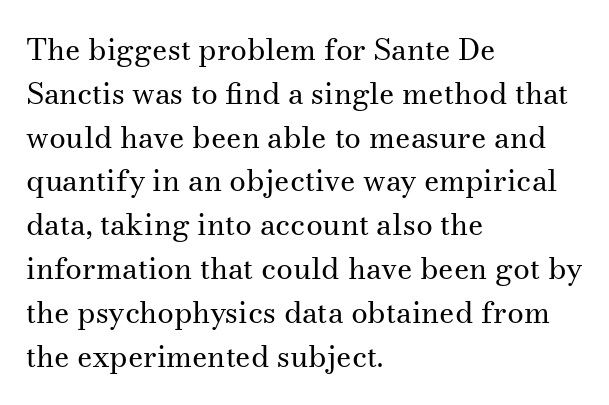
Rendered with straight, roman letterforms. The space beneath each line is pristine and unruled. Is the letter spacing exaggerated? No — it looks like the ordinary default. Serifs: yes, visible at the terminals of the letterforms.
